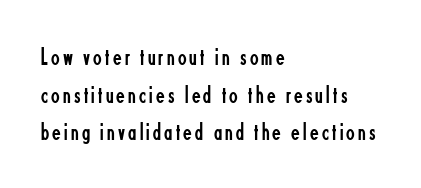
Plain, unruled lines of type. Rendered with straight, roman letterforms. Notice how descenders clear the ascenders below comfortably — that's standard leading. Compared with a typical body face, this is equally light or lighter still.
